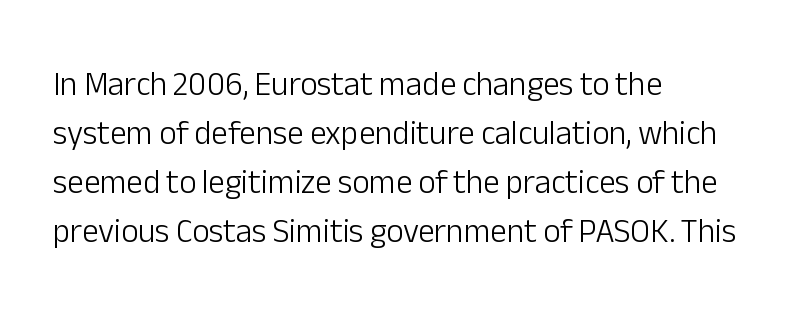
The image shows 33 px light sans-serif type, upright; set left-aligned, normal line spacing (1.48x), normal letter spacing, not underlined; low stroke contrast and a medium x-height.
